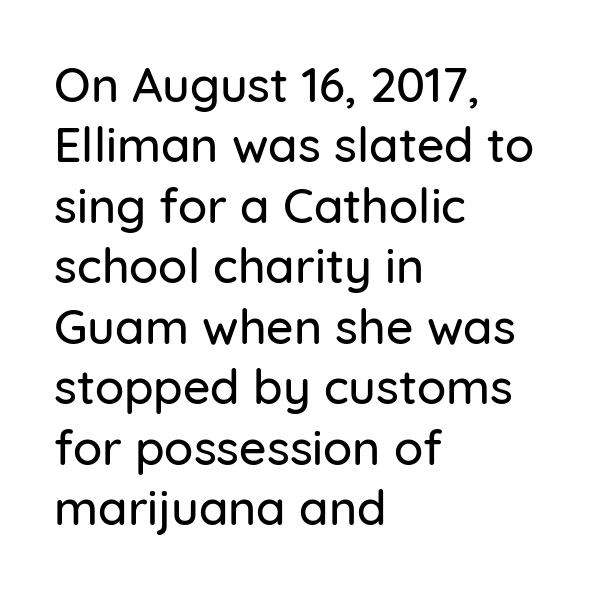
The image shows 48 px sans-serif type, upright; set left-aligned, normal line spacing (1.26x), normal letter spacing, not underlined; low stroke contrast and a medium x-height.
